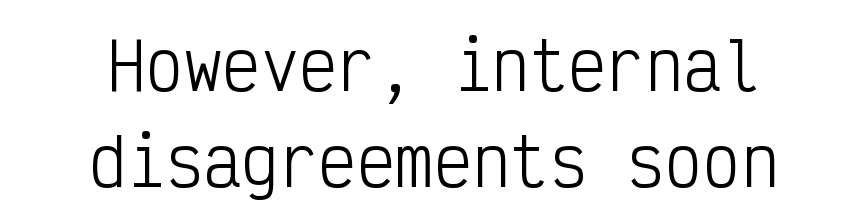
{"serif": "no", "italic": "no", "bold": "no", "weight": "light", "width": "condensed", "stroke_contrast": "low", "x_height": "medium", "monospaced": "yes", "underline": "no", "align": "center", "line_spacing": "normal", "line_spacing_ratio": 1.5, "letter_spacing": "normal", "letter_spacing_em": 0.0, "glyph_px": 64}
